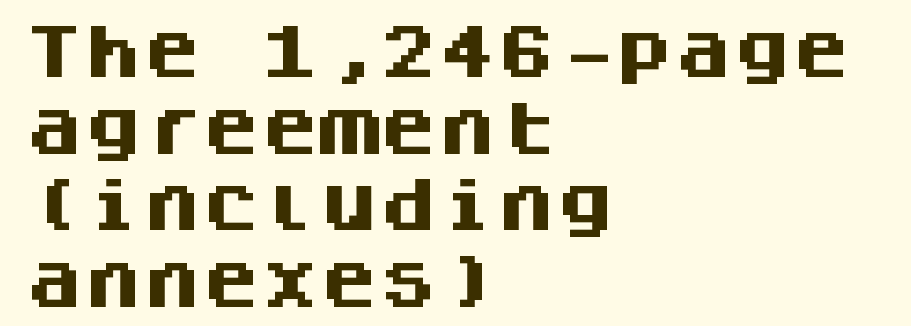
{"serif": "no", "italic": "no", "bold": "yes", "weight": "heavy", "width": "normal", "stroke_contrast": "medium", "x_height": "large", "monospaced": "yes", "underline": "no", "align": "left", "line_spacing": "normal", "line_spacing_ratio": 1.3, "letter_spacing": "normal", "letter_spacing_em": 0.0, "glyph_px": 59}
